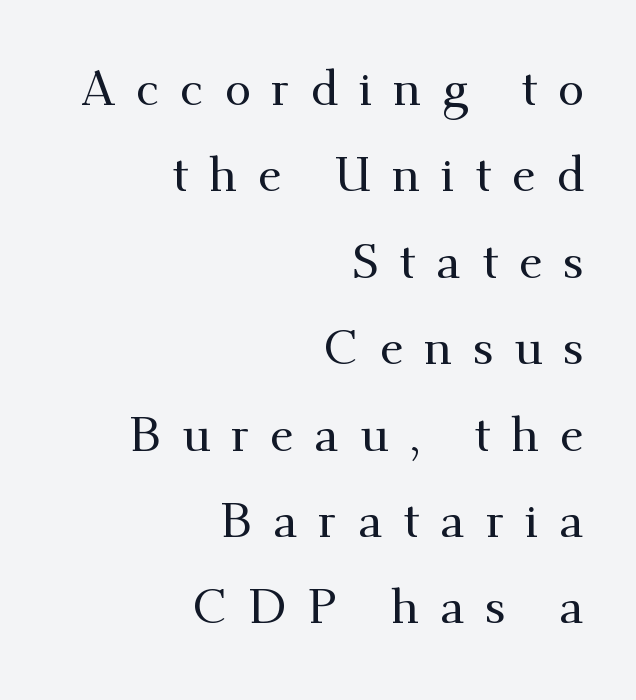
The image shows 48 px serif type, upright; set right-aligned, line spacing 1.8x, unusually wide letter spacing (+0.43 em), not underlined; medium stroke contrast and a small x-height.
